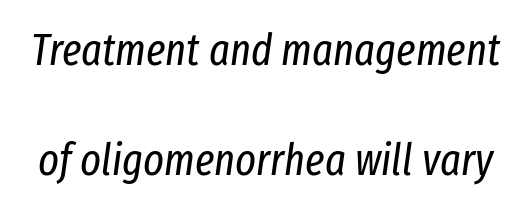
{"italic": "yes", "lean": "right", "slant_degrees": 8, "bold": "no", "weight": "regular", "width": "condensed", "stroke_contrast": "low", "x_height": "medium", "monospaced": "no", "underline": "no", "line_spacing": "loose", "line_spacing_ratio": 2.5, "letter_spacing": "normal", "letter_spacing_em": 0.0, "glyph_px": 44}
